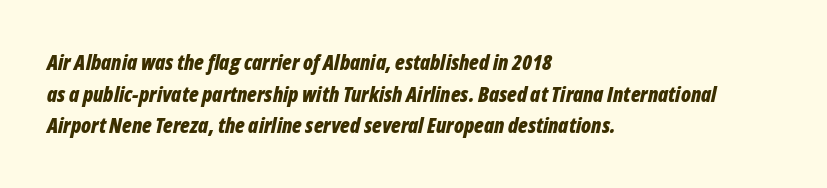
{"italic": "yes", "lean": "right", "slant_degrees": 12, "bold": "yes", "underline": "no", "align": "left", "line_spacing": "normal", "line_spacing_ratio": 1.51, "letter_spacing": "normal", "letter_spacing_em": 0.0, "glyph_px": 21}
